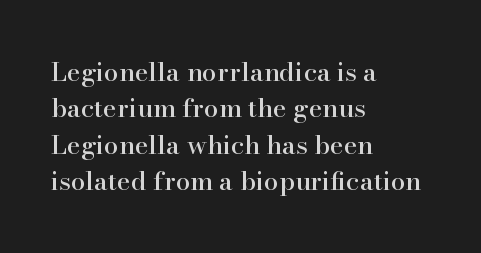
Each line starts at the same left margin while the right side varies. There is no visible air inserted between adjacent glyphs. Baseline-to-baseline distance is the conventional proportion of letter height. No italicization has been applied; the sample stays upright.
